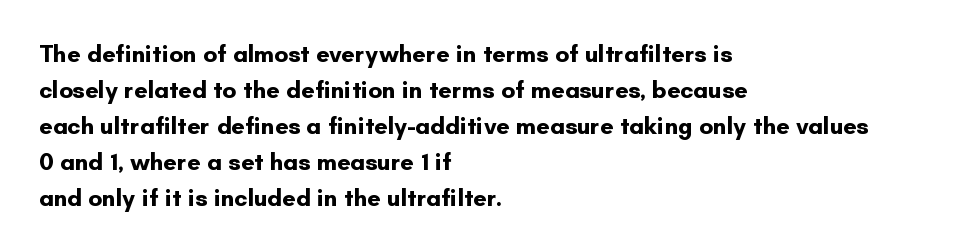
{"italic": "no", "bold": "yes", "underline": "no", "align": "left", "line_spacing": "normal", "line_spacing_ratio": 1.5, "letter_spacing": "normal", "letter_spacing_em": 0.0, "glyph_px": 24}
